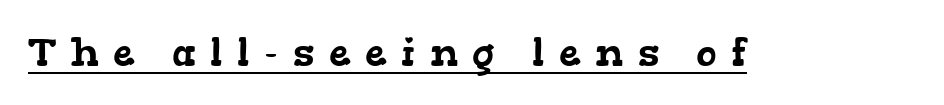
Q: Is the typeface a serif or a sans-serif typeface? A: Serif.
Q: Is the text underlined? A: Yes.
Q: Is the spacing between letters normal or unusually wide? A: Unusually wide.
Q: Width (condensed, normal, or wide)? A: Wide.
Q: Stroke contrast? A: Low.
Q: x-height? A: Medium.
Q: Monospaced? A: No.
